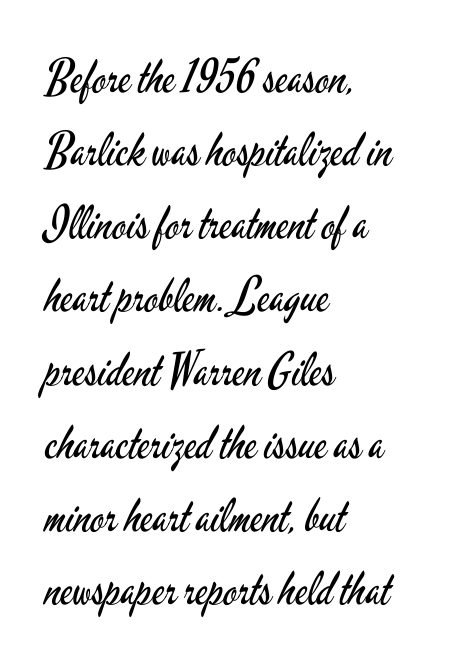
Q: Is the text bold? A: No.
Q: Is the text italic (slanted)? A: Yes.
Q: Is the typeface a serif or a sans-serif typeface? A: Sans-serif.
Q: Is the text underlined? A: No.
Q: How is the paragraph aligned? A: Left-aligned.
Q: Is the spacing between letters normal or unusually wide? A: Normal.
Q: Is the spacing between lines tight, normal or loose? A: Normal.
Q: Width (condensed, normal, or wide)? A: Condensed.
Q: Stroke contrast? A: Low.
Q: x-height? A: Small.
Q: Monospaced? A: No.
